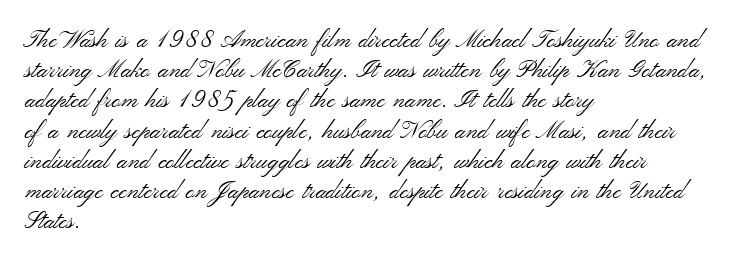
{"bold": "no", "underline": "no", "align": "left", "line_spacing": "normal", "line_spacing_ratio": 1.26, "letter_spacing": "normal", "letter_spacing_em": 0.0, "glyph_px": 24}
